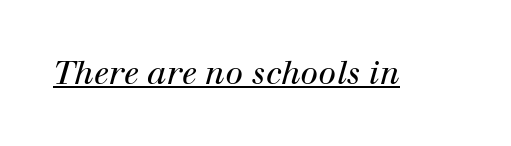
{"serif": "yes", "italic": "yes", "lean": "right", "slant_degrees": 12, "bold": "no", "weight": "regular", "width": "normal", "stroke_contrast": "high", "x_height": "medium", "monospaced": "no", "underline": "yes", "letter_spacing": "normal", "letter_spacing_em": 0.0, "glyph_px": 32}
